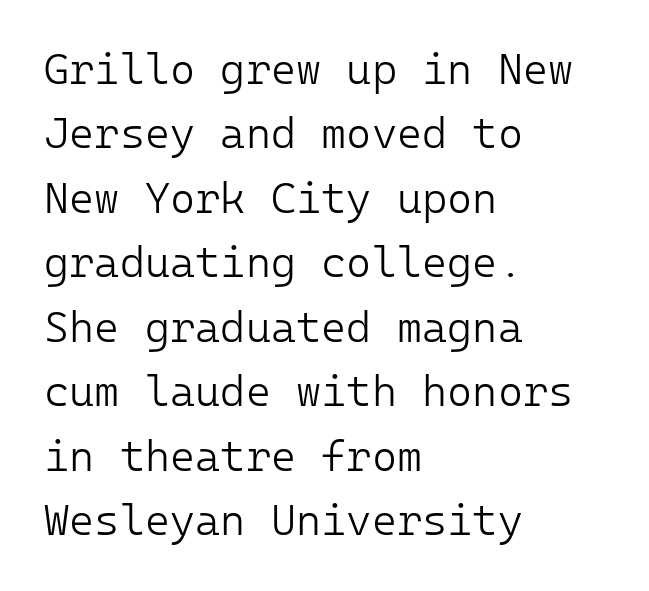
Q: Is the text bold? A: No.
Q: Is the text italic (slanted)? A: No, it is upright.
Q: Is the typeface a serif or a sans-serif typeface? A: Sans-serif.
Q: Is the text underlined? A: No.
Q: How is the paragraph aligned? A: Left-aligned.
Q: Is the spacing between letters normal or unusually wide? A: Normal.
Q: Is the spacing between lines tight, normal or loose? A: Normal.
Q: Width (condensed, normal, or wide)? A: Normal.
Q: Stroke contrast? A: Low.
Q: x-height? A: Medium.
